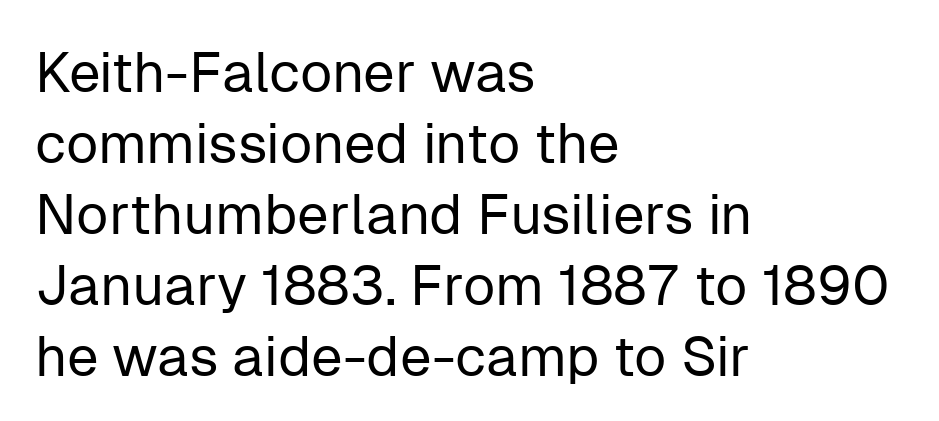
The image shows 56 px regular-weight sans-serif type, upright; set left-aligned, normal line spacing (1.27x), normal letter spacing, not underlined; low stroke contrast and a medium x-height.
